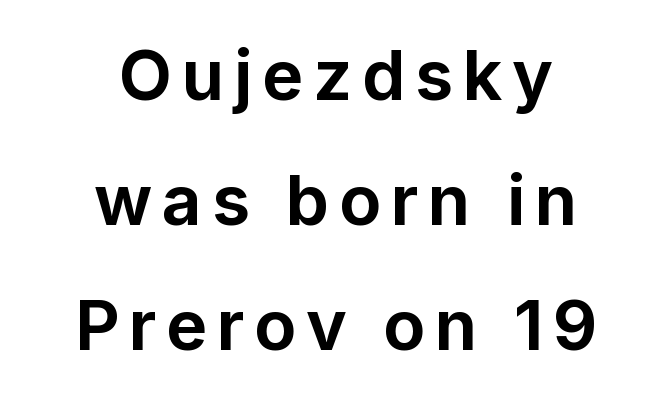
The image shows 69 px bold sans-serif type, upright; set centered, line spacing 1.81x, not underlined; low stroke contrast and a medium x-height.
